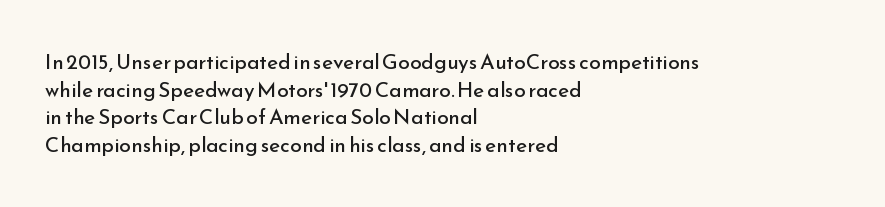
Q: Is the text bold? A: No.
Q: Is the text italic (slanted)? A: No, it is upright.
Q: Is the text underlined? A: No.
Q: How is the paragraph aligned? A: Left-aligned.
Q: Is the spacing between letters normal or unusually wide? A: Normal.
Q: Is the spacing between lines tight, normal or loose? A: Normal.
